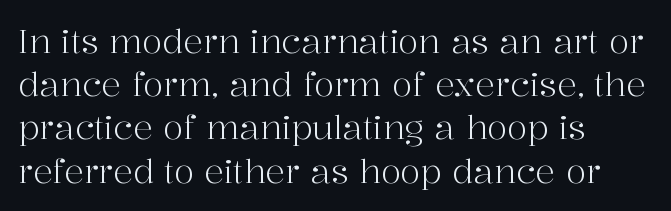
Q: Is the text bold? A: No.
Q: Is the text italic (slanted)? A: No, it is upright.
Q: Is the typeface a serif or a sans-serif typeface? A: Serif.
Q: Is the text underlined? A: No.
Q: How is the paragraph aligned? A: Left-aligned.
Q: Is the spacing between letters normal or unusually wide? A: Normal.
Q: Is the spacing between lines tight, normal or loose? A: Normal.
Q: Width (condensed, normal, or wide)? A: Normal.
Q: Stroke contrast? A: High.
Q: x-height? A: Medium.
Q: Monospaced? A: No.
